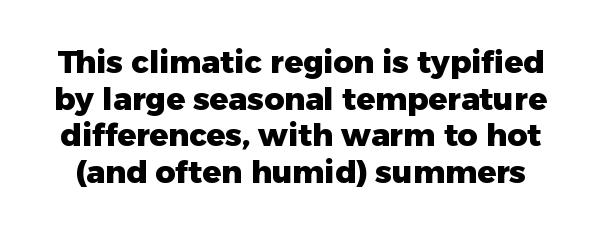
{"serif": "no", "italic": "no", "bold": "yes", "weight": "heavy", "width": "normal", "stroke_contrast": "low", "x_height": "medium", "monospaced": "no", "underline": "no", "line_spacing_ratio": 1.18, "letter_spacing": "normal", "letter_spacing_em": 0.0, "glyph_px": 31}
